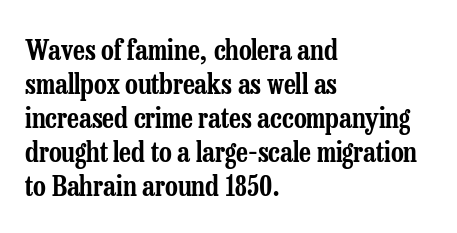
The image shows 28 px condensed serif type, upright; set left-aligned, line spacing 1.21x, normal letter spacing, not underlined; low stroke contrast and a medium x-height.
